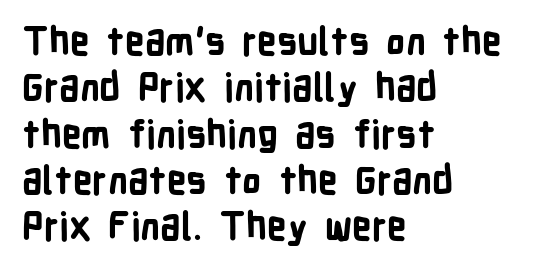
{"serif": "no", "italic": "no", "bold": "yes", "weight": "bold", "width": "condensed", "stroke_contrast": "low", "x_height": "medium", "monospaced": "no", "underline": "no", "align": "left", "line_spacing_ratio": 1.22, "letter_spacing": "normal", "letter_spacing_em": 0.0, "glyph_px": 38}
